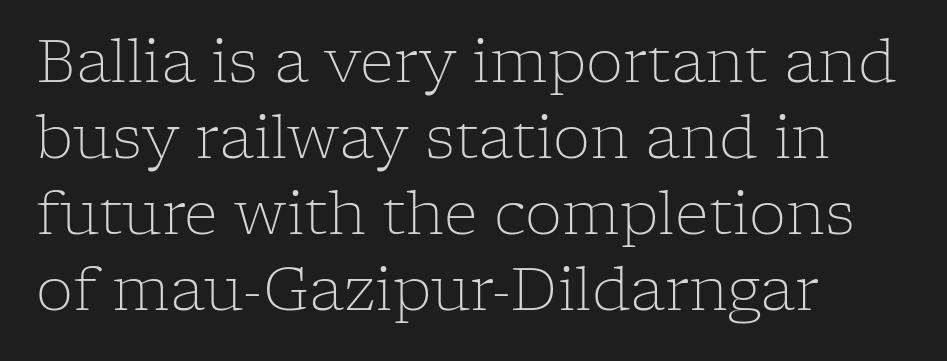
Look at the bottom of the vertical strokes: they flare into serifs here. Here the designer chose a conventional face with non-uniform glyph widths. Posture: vertical. Underline: absent. Ink coverage per letter is moderate at most. These lines sit exactly where default settings would place them.
